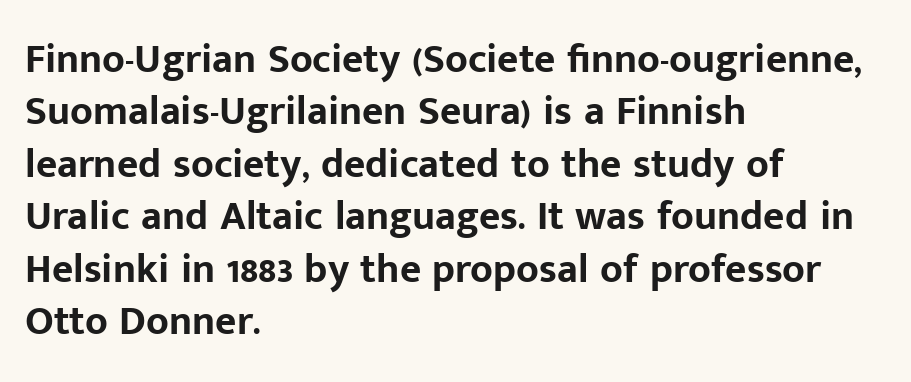
Q: Is the text bold? A: Yes.
Q: Is the text italic (slanted)? A: No, it is upright.
Q: Is the typeface a serif or a sans-serif typeface? A: Sans-serif.
Q: Is the text underlined? A: No.
Q: How is the paragraph aligned? A: Left-aligned.
Q: Is the spacing between letters normal or unusually wide? A: Normal.
Q: Is the spacing between lines tight, normal or loose? A: Normal.
Q: Width (condensed, normal, or wide)? A: Normal.
Q: Stroke contrast? A: Low.
Q: x-height? A: Medium.
Q: Monospaced? A: No.
